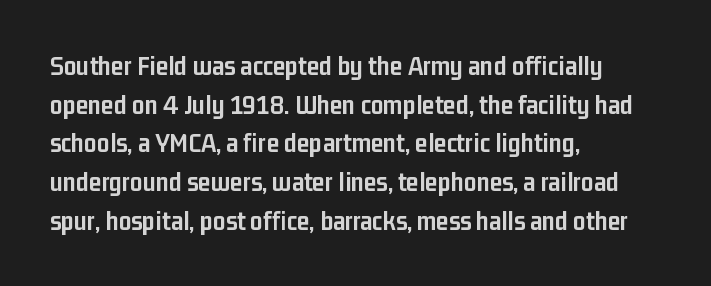
{"serif": "no", "italic": "no", "bold": "yes", "weight": "semibold", "width": "condensed", "stroke_contrast": "low", "x_height": "medium", "monospaced": "no", "underline": "no", "align": "left", "line_spacing": "normal", "line_spacing_ratio": 1.38, "letter_spacing": "normal", "letter_spacing_em": 0.0, "glyph_px": 28}
